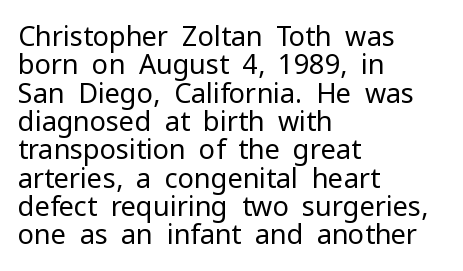
{"italic": "no", "bold": "no", "underline": "no", "align": "left", "line_spacing": "tight", "line_spacing_ratio": 1.05, "letter_spacing": "normal", "letter_spacing_em": 0.0, "glyph_px": 27}
